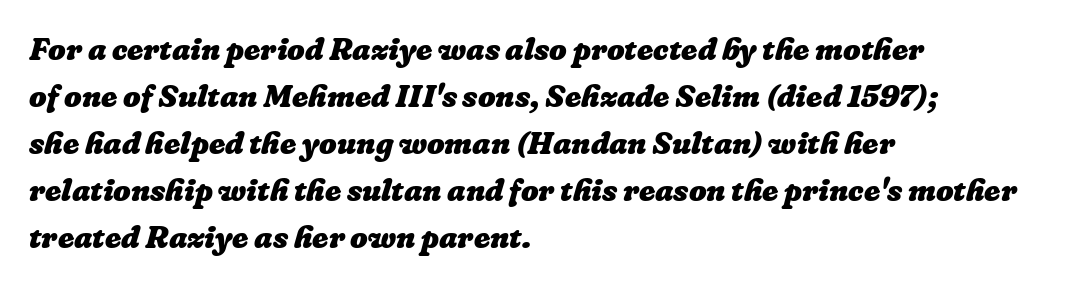
The image shows 31 px heavy type; set left-aligned, normal line spacing (1.52x), normal letter spacing, not underlined; low stroke contrast and a medium x-height.
